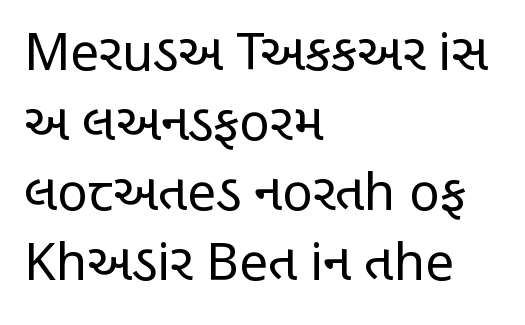
The image shows 51 px regular-weight, condensed sans-serif type, upright; set left-aligned, normal line spacing (1.37x), normal letter spacing, not underlined; low stroke contrast and a large x-height.
